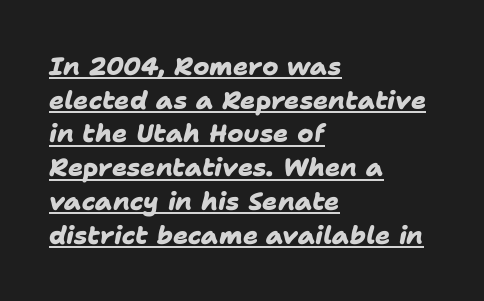
The rendering uses a bold face; every stroke is thick and dark. Leading matches the norm, producing a regular column. Standard letterfit; no display-style spreading of the glyphs. The text block is weighted toward the left margin, trailing off unevenly rightward.
